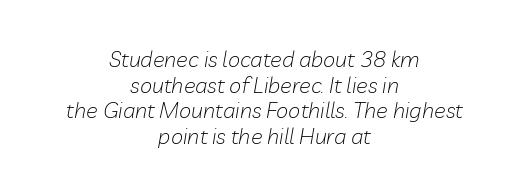
Q: Is the text bold? A: No.
Q: Is the text italic (slanted)? A: Yes, it leans right by about 10 degrees.
Q: Is the text underlined? A: No.
Q: How is the paragraph aligned? A: Centered.
Q: Is the spacing between letters normal or unusually wide? A: Normal.
